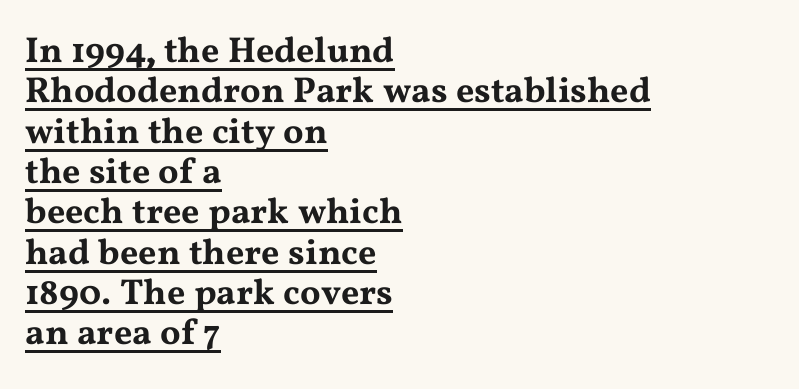
Looks like someone drew a line under every word here. Type style note: has serifs. These lines are rendered in a variable-pitch font. Does the copy run flush right? No — it runs flush left.
